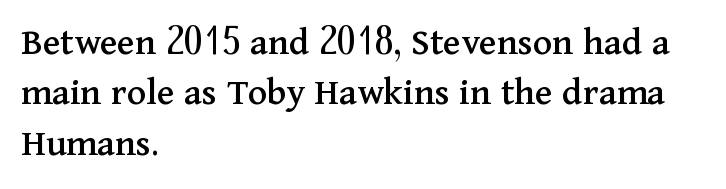
The font's upright variant was chosen for this text. Notice how the passage keeps a crisp vertical edge on the left only. Has an underline been added? It has not. Is this a fixed-width face? No — the glyphs have proportional, varying widths. Regarding leading, the lines here are spaced in the standard way.
